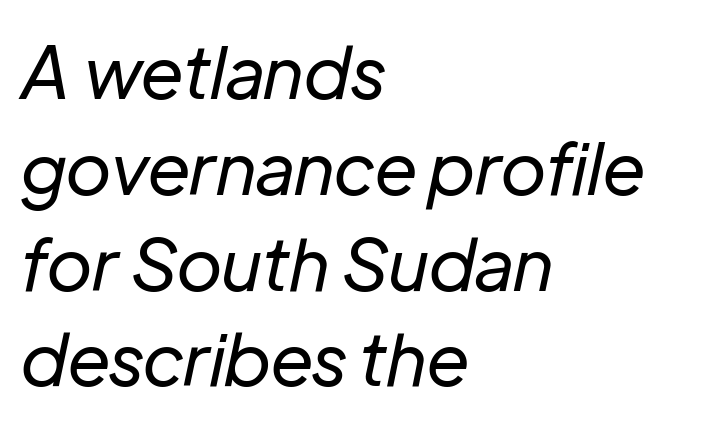
What's the leading like? Ordinary, nothing unusual. Italic: yes, the glyphs are oblique. Each word holds together tightly as a unit, with standard inter-letter gaps. Each stroke keeps to a modest, everyday thickness or less. In CSS terms this would be text-align: left. The rendering uses natural spacing where letterforms have individual widths.
